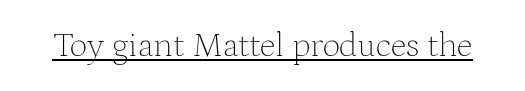
The image shows 35 px thin serif type, upright; set normal letter spacing, underlined; medium stroke contrast and a medium x-height.
